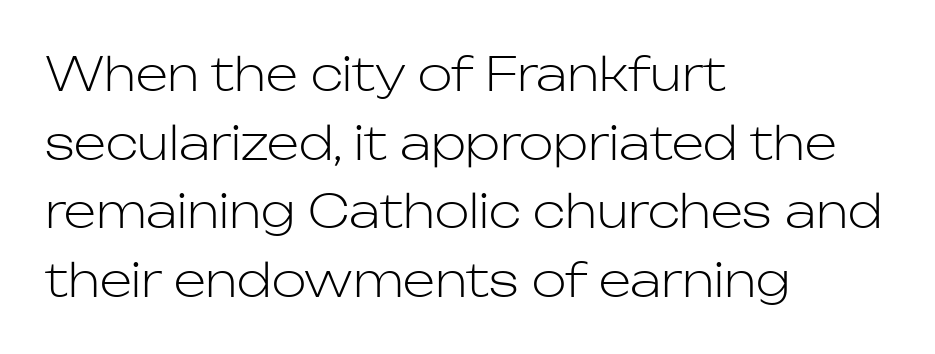
{"serif": "no", "italic": "no", "bold": "no", "weight": "light", "width": "normal", "stroke_contrast": "low", "x_height": "medium", "monospaced": "no", "underline": "no", "align": "left", "line_spacing": "normal", "line_spacing_ratio": 1.49, "letter_spacing": "normal", "letter_spacing_em": 0.0, "glyph_px": 46}
